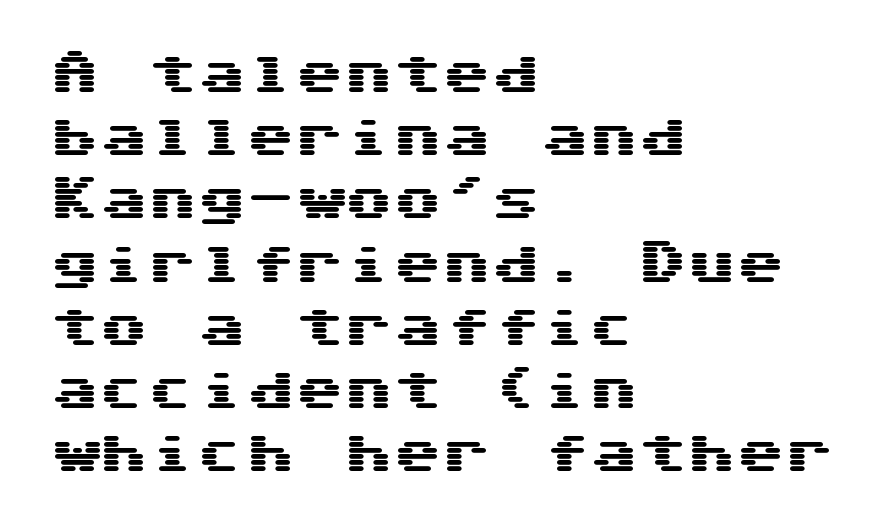
The line texture is even and compact thanks to regular tracking. The font's upright variant was chosen for this text. Lines of text with bare space underneath. Caption: multi-line text, flush left, ragged right.
